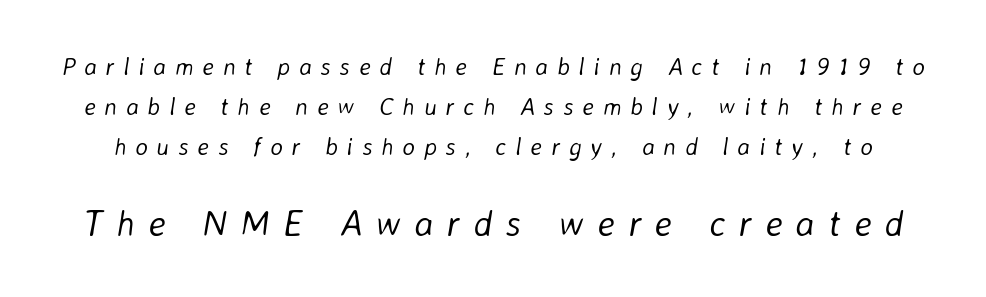
Q: Is the text bold? A: No.
Q: Is the text italic (slanted)? A: Yes, it leans right by about 8 degrees.
Q: Is the text underlined? A: No.
Q: Is the spacing between letters normal or unusually wide? A: Unusually wide.
Q: Is the spacing between lines tight, normal or loose? A: Normal.
Q: Which block of text is set in a larger size, the first (top) or the second (bottom)? A: The second (bottom) one.
Q: Width (condensed, normal, or wide)? A: Normal.
Q: Stroke contrast? A: Low.
Q: x-height? A: Medium.
Q: Monospaced? A: No.
